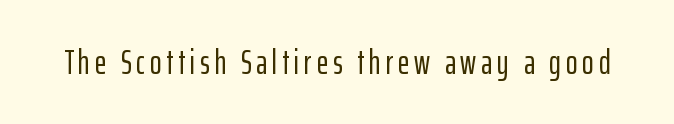
Q: Is the text italic (slanted)? A: No, it is upright.
Q: Is the typeface a serif or a sans-serif typeface? A: Sans-serif.
Q: Is the text underlined? A: No.
Q: Width (condensed, normal, or wide)? A: Condensed.
Q: Stroke contrast? A: Low.
Q: x-height? A: Medium.
Q: Monospaced? A: No.
